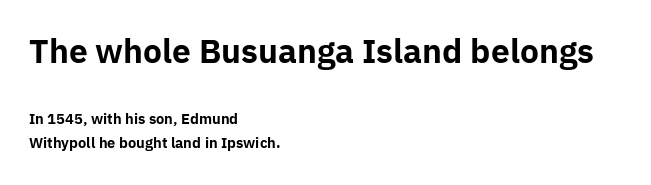
{"serif": "no", "italic": "no", "bold": "yes", "weight": "bold", "width": "normal", "stroke_contrast": "low", "x_height": "medium", "monospaced": "no", "underline": "no", "align": "left", "line_spacing_ratio": 1.71, "letter_spacing": "normal", "letter_spacing_em": 0.0, "larger_block": "first", "size_ratio": 2.29, "glyph_px": 32}
